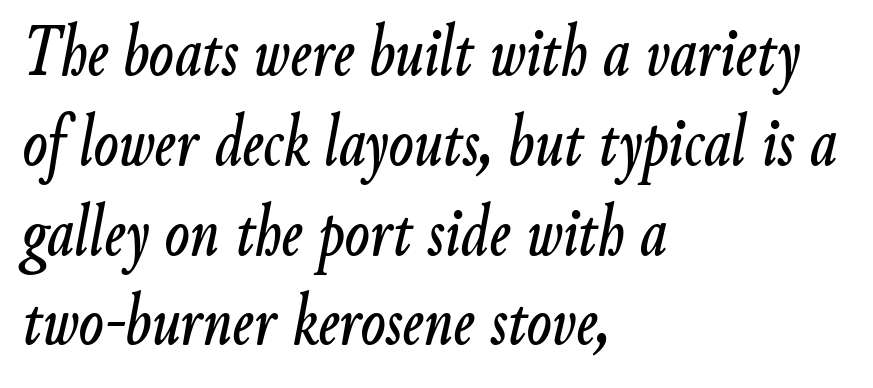
A typesetter would call this proportional, since set widths differ per character. Rendered with sloped, italic letterforms. Each line starts at the same left margin while the right side varies. Each row of text sits above clean, open space. There is no visible air inserted between adjacent glyphs.
